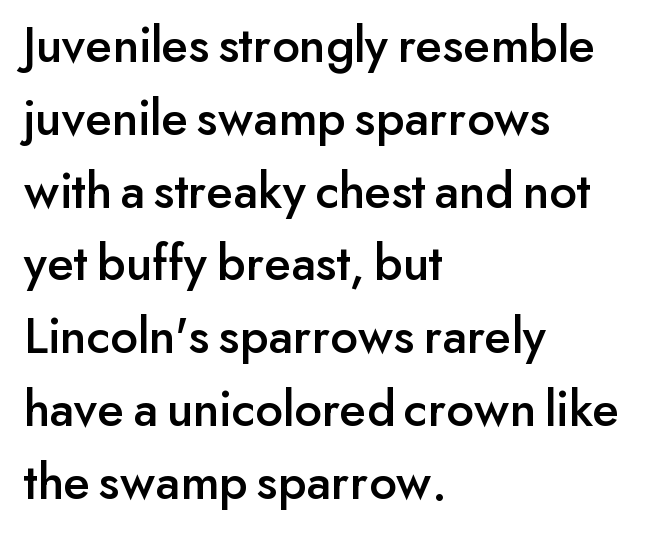
The typography opts for an upright posture over an oblique one. This sample uses plain, unmodified letter spacing. Clear beneath every line of the passage. Is this a fixed-width face? No — the glyphs have proportional, varying widths. The passage shown is typeset with a sans-serif family.
